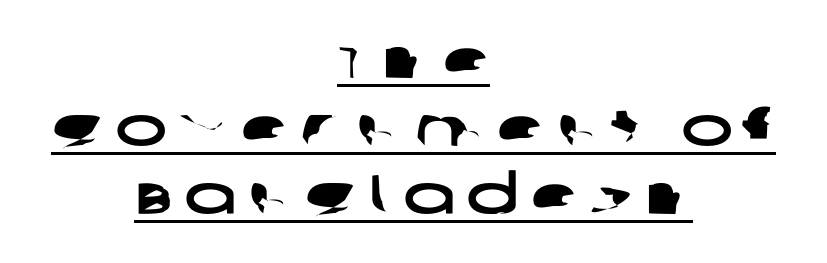
Here the glyphs are tracked loosely, breaking word shapes into spaced letters. A typesetter would label this face a sans. Think of a printed novel: that variable character pitch is what you see here. Caption: lettering with a line underneath.
